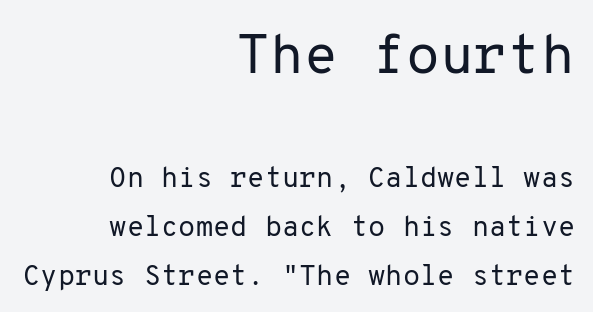
The image shows 55 px regular-weight sans-serif type, upright, monospaced; set right-aligned, line spacing 1.76x, normal letter spacing, not underlined; the first (top) block is 1.96x larger; low stroke contrast and a medium x-height.
